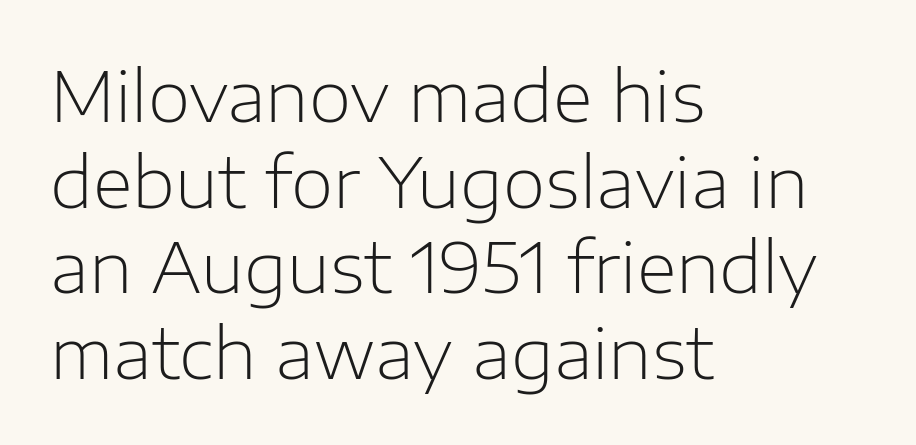
The image shows 69 px light sans-serif type, upright; set left-aligned, line spacing 1.24x, normal letter spacing, not underlined; low stroke contrast and a medium x-height.
